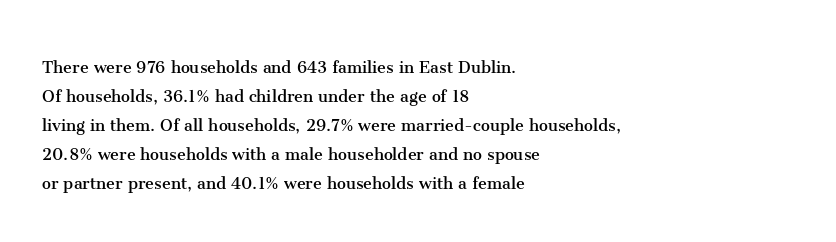
{"italic": "no", "bold": "no", "underline": "no", "align": "left", "line_spacing": "normal", "line_spacing_ratio": 1.45, "letter_spacing": "normal", "letter_spacing_em": 0.0, "glyph_px": 20}
